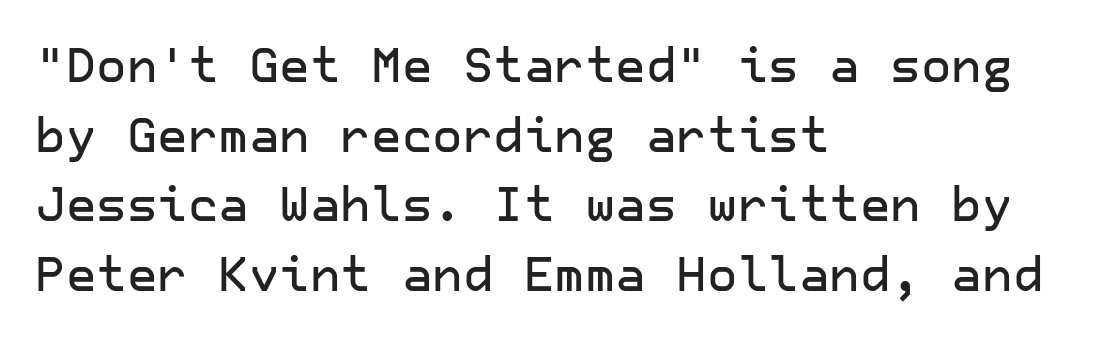
{"serif": "no", "italic": "no", "width": "normal", "stroke_contrast": "low", "x_height": "medium", "underline": "no", "align": "left", "line_spacing": "normal", "line_spacing_ratio": 1.48, "letter_spacing": "normal", "letter_spacing_em": 0.0, "glyph_px": 47}
